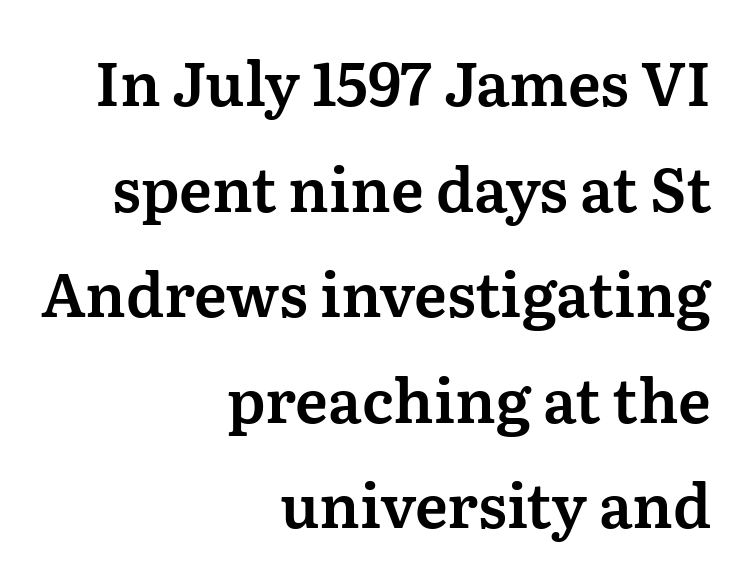
Q: Is the text italic (slanted)? A: No, it is upright.
Q: Is the typeface a serif or a sans-serif typeface? A: Serif.
Q: Is the text underlined? A: No.
Q: How is the paragraph aligned? A: Right-aligned.
Q: Is the spacing between letters normal or unusually wide? A: Normal.
Q: Width (condensed, normal, or wide)? A: Normal.
Q: Stroke contrast? A: Medium.
Q: x-height? A: Medium.
Q: Monospaced? A: No.
